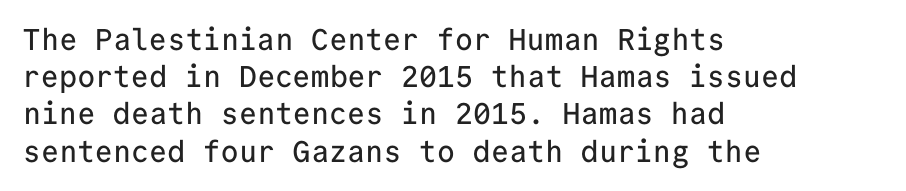
You could count columns in this text — the font is strictly monospaced. The designer went with a sans here, leaving each stem footless. No extra tracking has been applied to these lines. Each row of text sits above clean, open space. Characters remain perfectly vertical along every line. The rendering anchors every line to the left-hand side.
